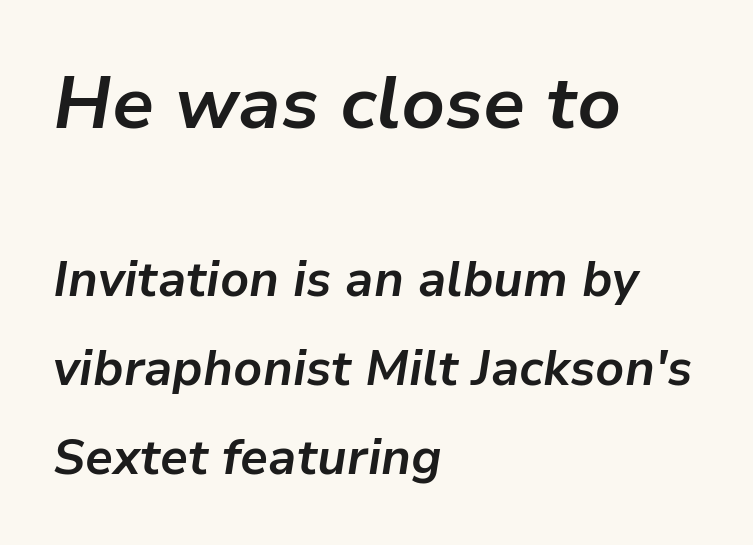
Q: Is the text bold? A: Yes.
Q: Is the text italic (slanted)? A: Yes, it leans right by about 9 degrees.
Q: Is the text underlined? A: No.
Q: How is the paragraph aligned? A: Left-aligned.
Q: Is the spacing between letters normal or unusually wide? A: Normal.
Q: Which block of text is set in a larger size, the first (top) or the second (bottom)? A: The first (top) one.
Q: Width (condensed, normal, or wide)? A: Normal.
Q: Stroke contrast? A: Low.
Q: x-height? A: Medium.
Q: Monospaced? A: No.
